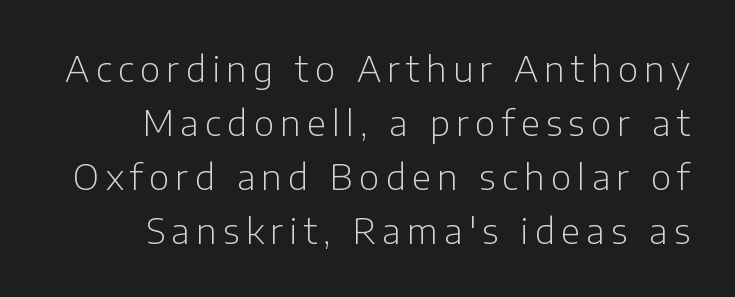
{"serif": "no", "italic": "no", "bold": "no", "weight": "light", "width": "normal", "stroke_contrast": "low", "x_height": "medium", "monospaced": "no", "underline": "no", "align": "right", "line_spacing": "normal", "line_spacing_ratio": 1.54, "glyph_px": 35}
